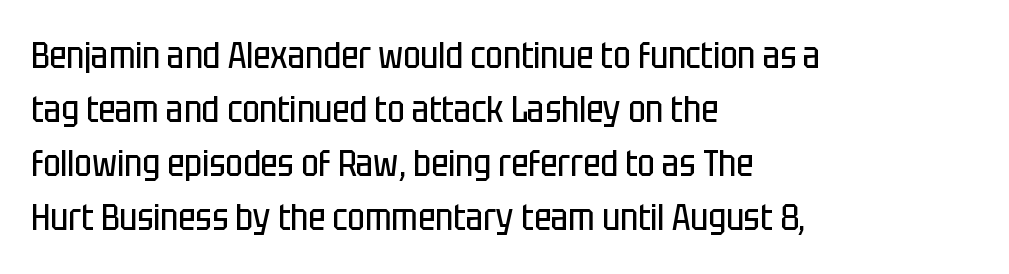
{"serif": "no", "italic": "no", "bold": "no", "weight": "regular", "width": "condensed", "stroke_contrast": "low", "x_height": "large", "monospaced": "no", "underline": "no", "align": "left", "line_spacing": "normal", "line_spacing_ratio": 1.46, "letter_spacing": "normal", "letter_spacing_em": 0.0, "glyph_px": 37}
